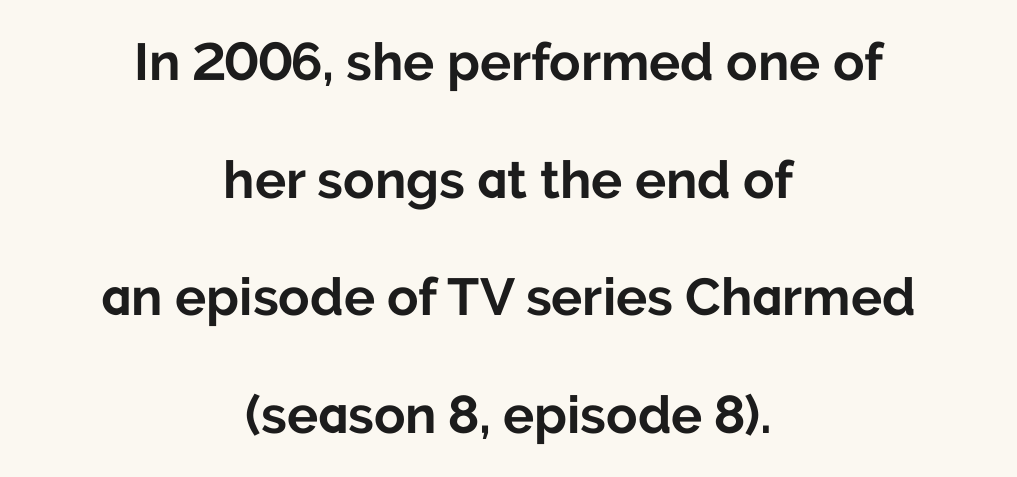
The face used here is proportionally spaced, like ordinary book or web type. Type without underlining. Does extra space separate the letters? No, they use regular spacing. Which margin do the lines hug? Neither — every line sits in the middle. Leading is clearly above the norm, producing a sparse column.
